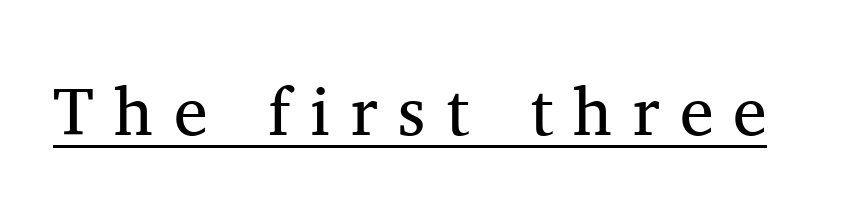
No italicization has been applied; the sample stays upright. Short note: letters widely spaced. Each letter keeps its own natural width here, so spacing adapts to shape. You can tell from the footed stems that serif type was used. Check the space under the baseline: a stroke is drawn there.
